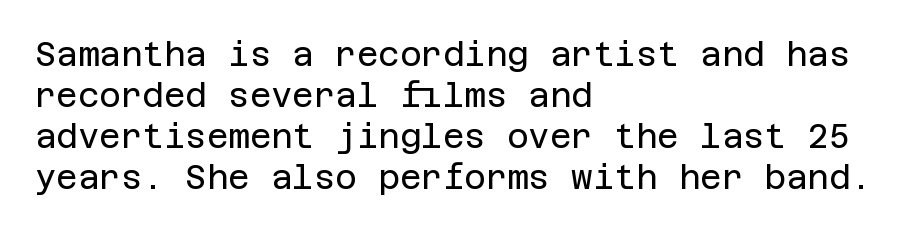
The image shows 33 px regular-weight sans-serif type, upright; set left-aligned, line spacing 1.24x, normal letter spacing, not underlined; low stroke contrast and a large x-height.
